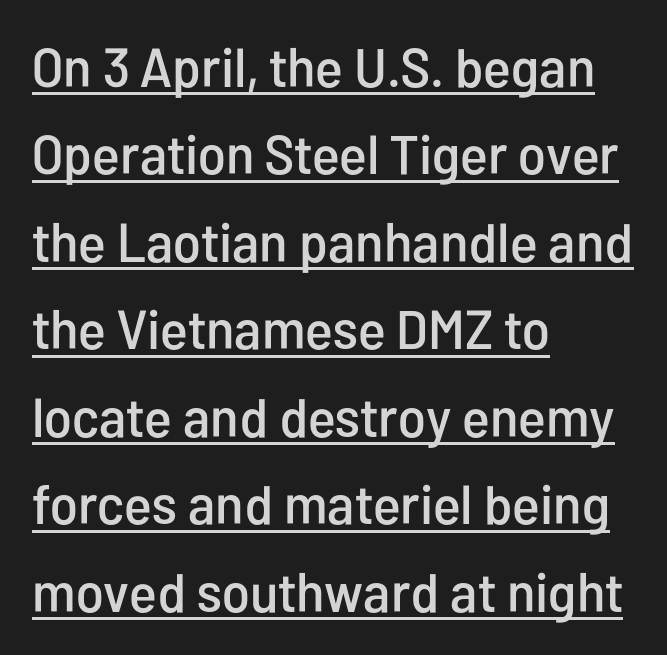
{"serif": "no", "italic": "no", "width": "condensed", "stroke_contrast": "low", "x_height": "medium", "monospaced": "no", "underline": "yes", "align": "left", "line_spacing": "normal", "line_spacing_ratio": 1.59, "letter_spacing": "normal", "letter_spacing_em": 0.0, "glyph_px": 55}
